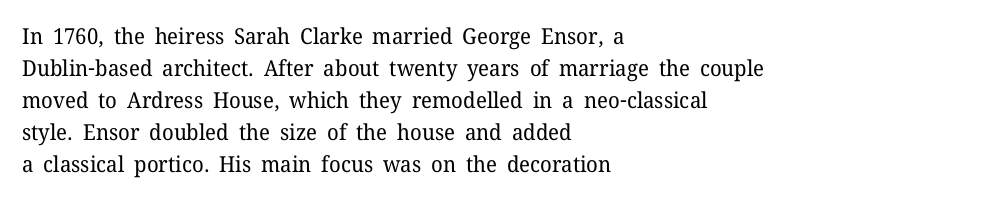
The image shows 22 px text type, upright; set left-aligned, normal line spacing (1.46x), normal letter spacing, not underlined.
